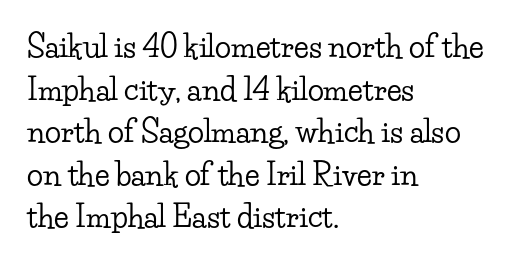
{"serif": "yes", "italic": "no", "width": "wide", "stroke_contrast": "low", "x_height": "small", "monospaced": "no", "underline": "no", "align": "left", "line_spacing": "normal", "line_spacing_ratio": 1.42, "letter_spacing": "normal", "letter_spacing_em": 0.0, "glyph_px": 30}
